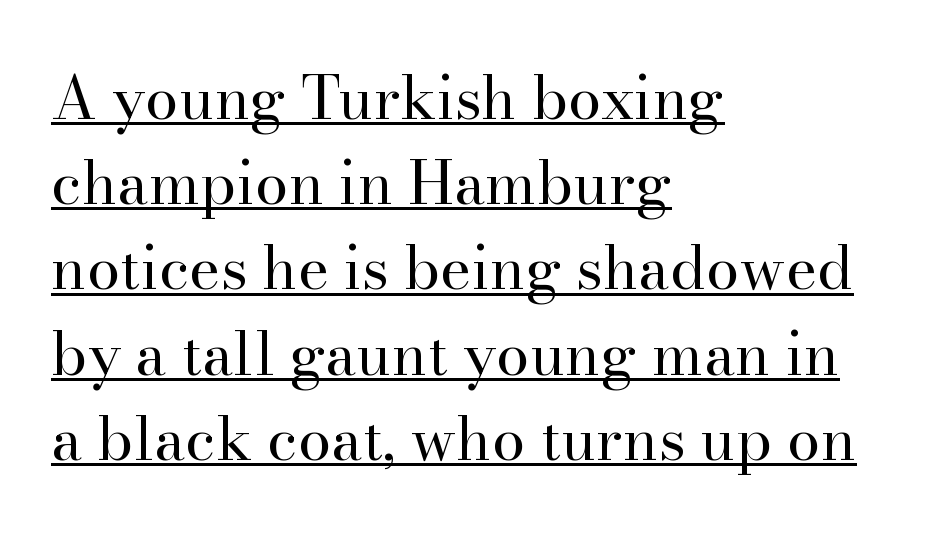
{"serif": "yes", "italic": "no", "bold": "no", "weight": "regular", "width": "normal", "stroke_contrast": "high", "x_height": "small", "monospaced": "no", "underline": "yes", "align": "left", "line_spacing": "normal", "line_spacing_ratio": 1.42, "letter_spacing": "normal", "letter_spacing_em": 0.0, "glyph_px": 60}
